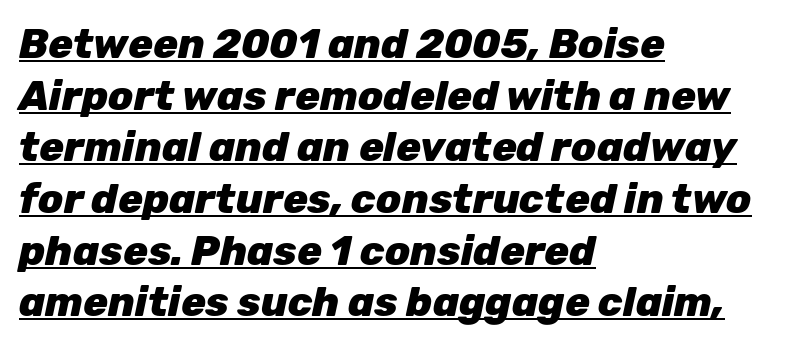
The image shows 41 px heavy type, italic (leaning right); set left-aligned, normal line spacing (1.26x), normal letter spacing, underlined; low stroke contrast and a medium x-height.
